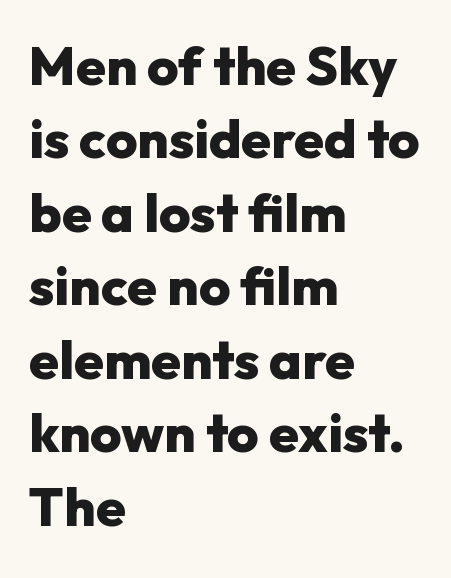
{"serif": "no", "italic": "no", "bold": "yes", "weight": "heavy", "width": "normal", "stroke_contrast": "low", "x_height": "medium", "monospaced": "no", "underline": "no", "align": "left", "line_spacing": "normal", "line_spacing_ratio": 1.36, "letter_spacing": "normal", "letter_spacing_em": 0.0, "glyph_px": 54}
